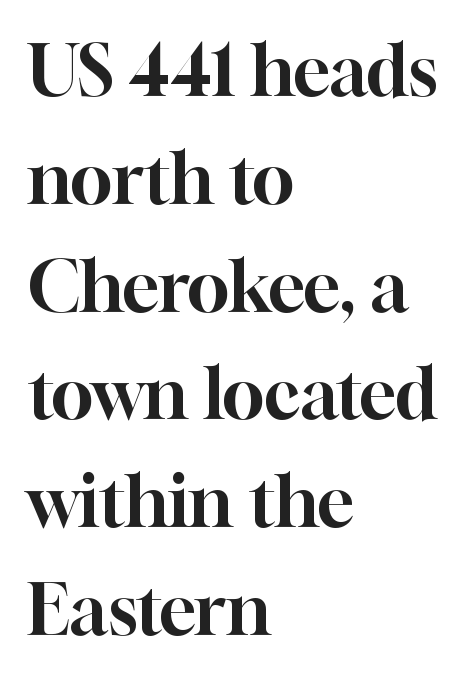
The image shows 70 px serif type, upright; set left-aligned, normal line spacing (1.54x), normal letter spacing, not underlined; high stroke contrast and a medium x-height.
